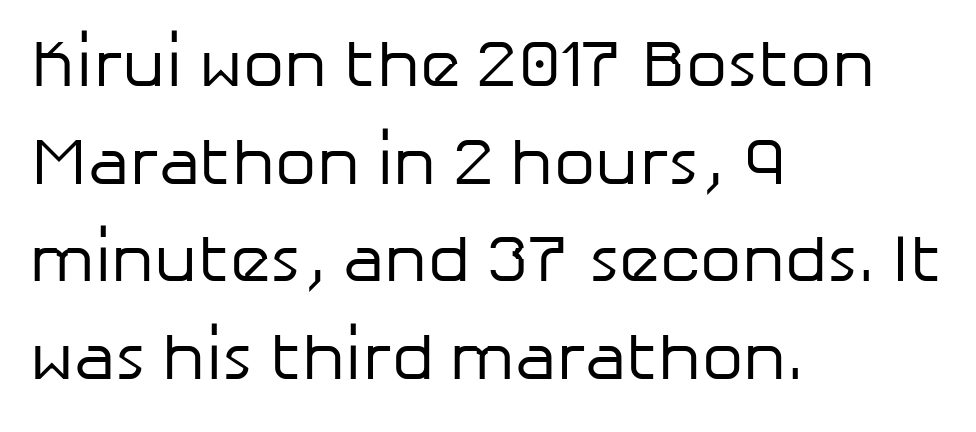
Q: Is the text bold? A: No.
Q: Is the text italic (slanted)? A: No, it is upright.
Q: Is the typeface a serif or a sans-serif typeface? A: Sans-serif.
Q: Is the text underlined? A: No.
Q: How is the paragraph aligned? A: Left-aligned.
Q: Is the spacing between letters normal or unusually wide? A: Normal.
Q: Is the spacing between lines tight, normal or loose? A: Normal.
Q: Width (condensed, normal, or wide)? A: Normal.
Q: Stroke contrast? A: Low.
Q: x-height? A: Medium.
Q: Monospaced? A: No.
